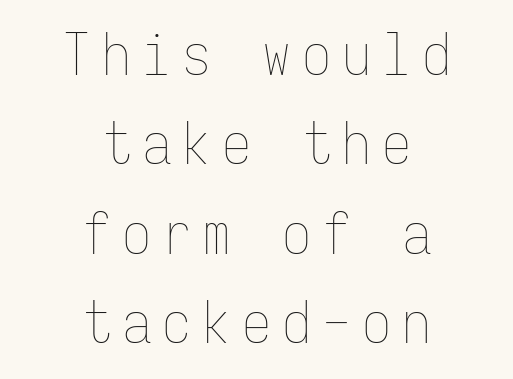
It's the straight-up-and-down kind of type. Casual observation: everything's sitting right in the middle. Each new line begins a customary step beneath the previous one. This sample has the even, mechanical cadence of fixed-width lettering.
